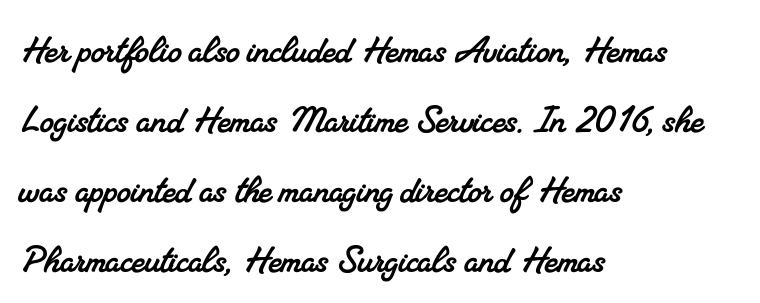
The image shows 44 px serif type; set left-aligned, normal line spacing (1.59x), normal letter spacing, not underlined; medium stroke contrast and a small x-height.
